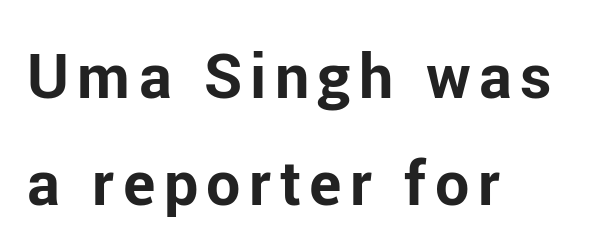
{"serif": "no", "italic": "no", "bold": "yes", "weight": "bold", "width": "normal", "stroke_contrast": "low", "x_height": "medium", "monospaced": "no", "underline": "no", "align": "left", "line_spacing_ratio": 1.76, "glyph_px": 61}
